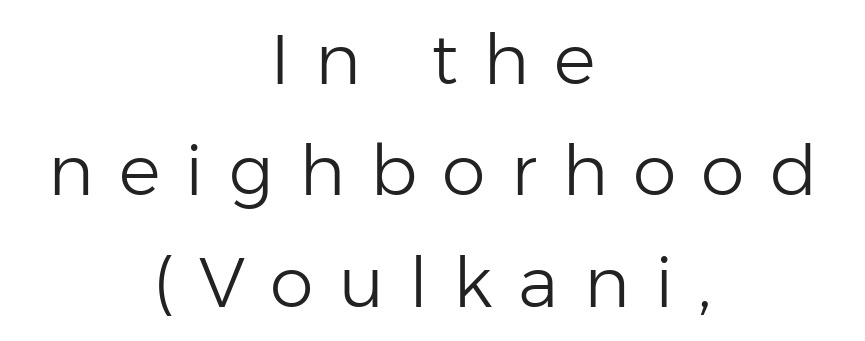
Plain, unruled lines of type. Each letter's strokes conclude bluntly, with no projecting serifs. Vertical stems look standard width or narrower in stroke. The compositor balanced each line on the midline. Tracking here is generous; glyphs stand well apart from one another.
